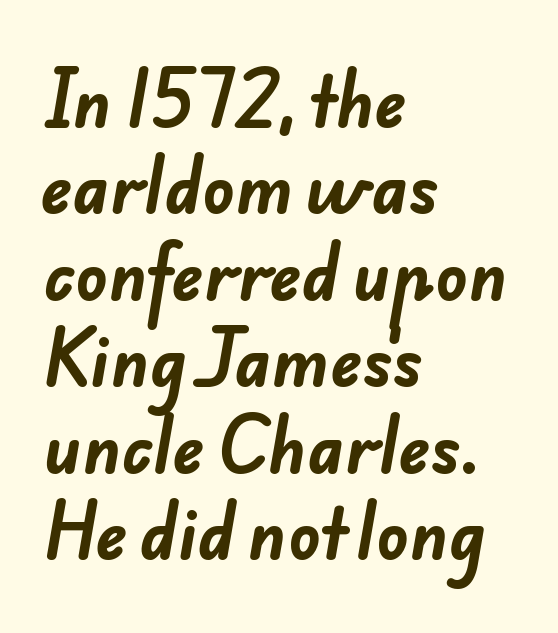
{"serif": "no", "bold": "yes", "weight": "bold", "width": "normal", "stroke_contrast": "low", "x_height": "small", "monospaced": "no", "underline": "no", "align": "left", "line_spacing": "normal", "line_spacing_ratio": 1.31, "letter_spacing": "normal", "letter_spacing_em": 0.0, "glyph_px": 66}
